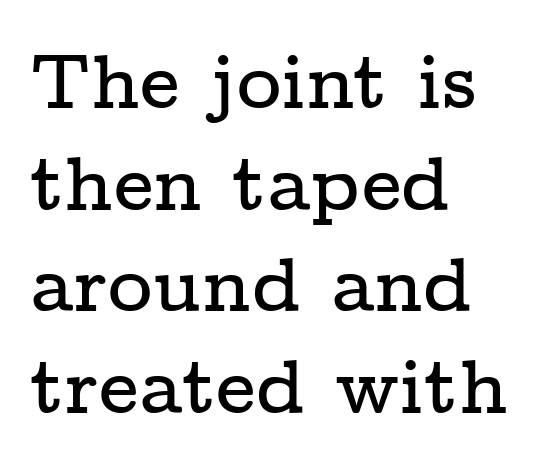
{"serif": "yes", "italic": "no", "width": "wide", "stroke_contrast": "low", "x_height": "medium", "monospaced": "no", "underline": "no", "align": "left", "line_spacing": "normal", "line_spacing_ratio": 1.32, "letter_spacing": "normal", "letter_spacing_em": 0.0, "glyph_px": 77}
